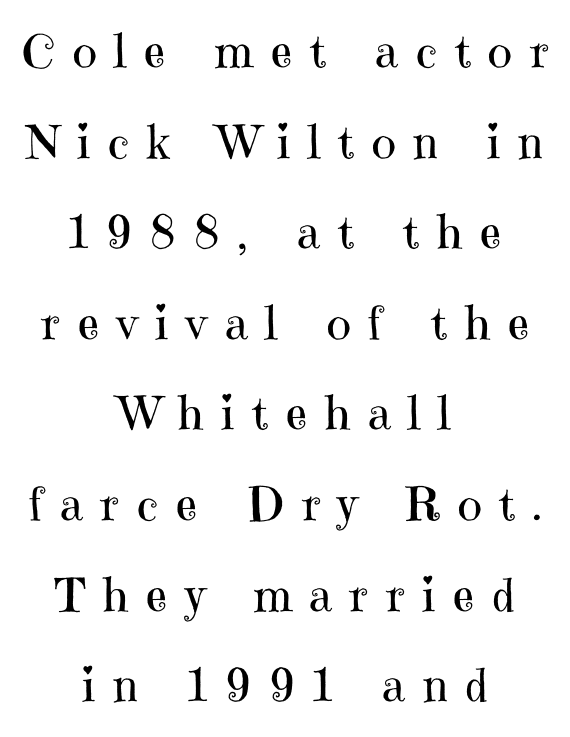
{"serif": "yes", "italic": "no", "bold": "no", "weight": "regular", "width": "normal", "stroke_contrast": "high", "x_height": "medium", "monospaced": "no", "underline": "no", "align": "center", "line_spacing": "loose", "line_spacing_ratio": 1.97, "letter_spacing": "wide", "letter_spacing_em": 0.39, "glyph_px": 46}
